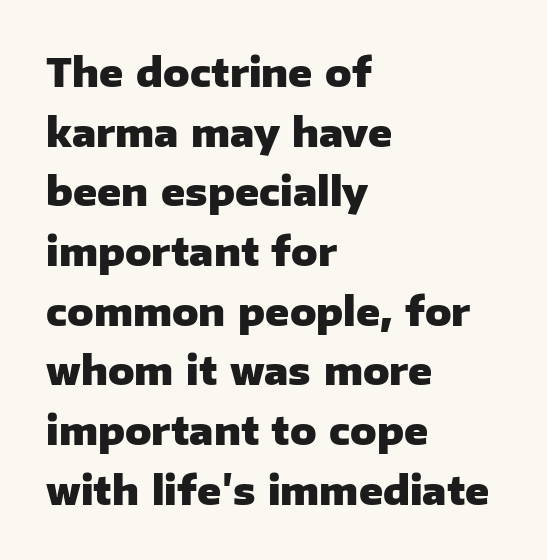
{"serif": "no", "italic": "no", "bold": "yes", "weight": "heavy", "width": "normal", "stroke_contrast": "low", "x_height": "medium", "monospaced": "no", "underline": "no", "align": "left", "line_spacing": "normal", "line_spacing_ratio": 1.53, "letter_spacing": "normal", "letter_spacing_em": 0.0, "glyph_px": 39}
